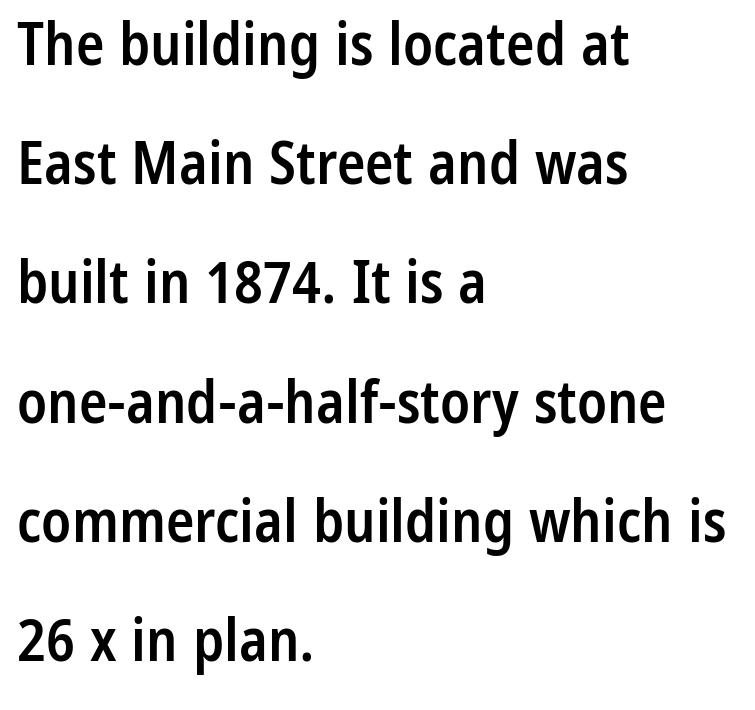
{"serif": "no", "italic": "no", "bold": "semi", "weight": "semibold", "width": "condensed", "stroke_contrast": "low", "x_height": "medium", "monospaced": "no", "underline": "no", "align": "left", "line_spacing": "loose", "line_spacing_ratio": 2.02, "letter_spacing": "normal", "letter_spacing_em": 0.0, "glyph_px": 59}
